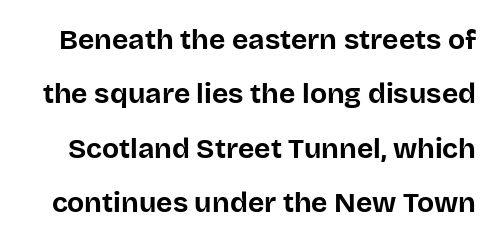
{"serif": "no", "italic": "no", "bold": "yes", "weight": "bold", "width": "normal", "stroke_contrast": "low", "x_height": "large", "monospaced": "no", "underline": "no", "line_spacing": "loose", "line_spacing_ratio": 1.94, "letter_spacing": "normal", "letter_spacing_em": 0.0, "glyph_px": 28}
